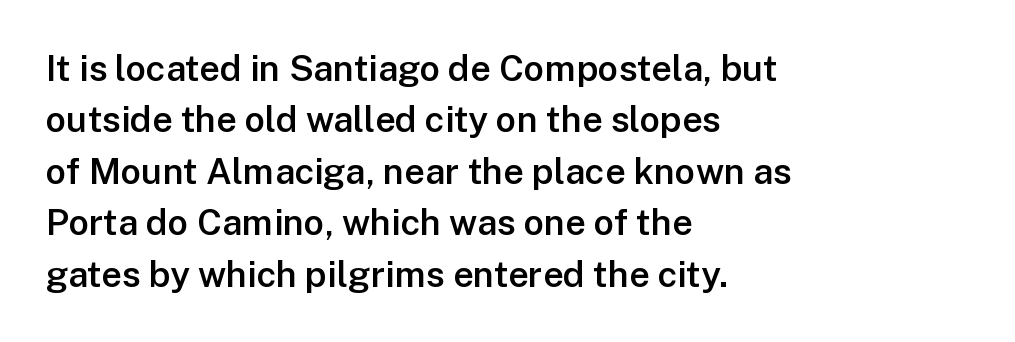
The strip under each line holds only bare page. The rendering uses natural spacing where letterforms have individual widths. Glyph-to-glyph distance matches everyday printed text. This rendering employs a face without finishing strokes, i.e., a sans-serif.
